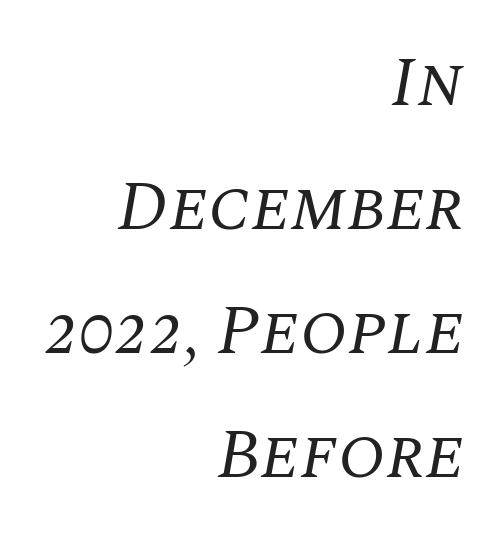
Q: Is the text bold? A: No.
Q: Is the text italic (slanted)? A: Yes, it leans right by about 10 degrees.
Q: Is the typeface a serif or a sans-serif typeface? A: Serif.
Q: Is the text underlined? A: No.
Q: How is the paragraph aligned? A: Right-aligned.
Q: Is the spacing between letters normal or unusually wide? A: Normal.
Q: Width (condensed, normal, or wide)? A: Normal.
Q: Stroke contrast? A: Medium.
Q: x-height? A: Large.
Q: Monospaced? A: No.
